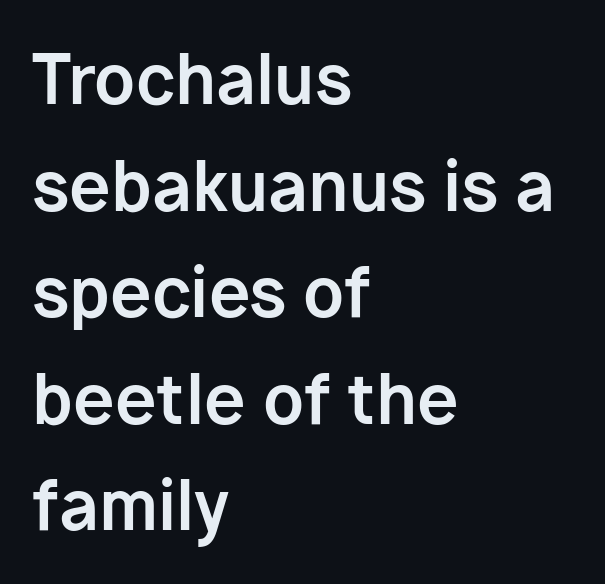
Do the characters align in a grid? No, the font is proportional. The face used here has the dense, thick strokes of a bold. The passage shown stacks its lines at a standard gap. This sample uses an upright cut, with every glyph sitting square on the baseline. Teacher's note: observe the even left margin — that is flush-left alignment.
